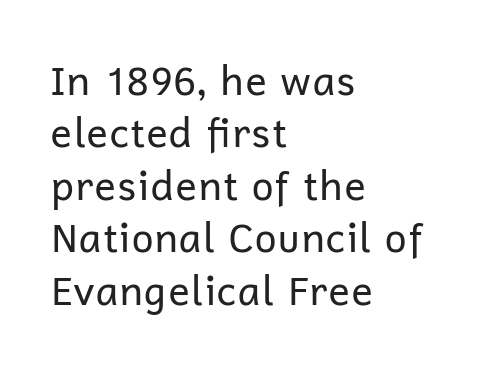
The image shows 40 px regular-weight sans-serif type, upright; set left-aligned, normal line spacing (1.31x), normal letter spacing, not underlined; low stroke contrast and a medium x-height.
